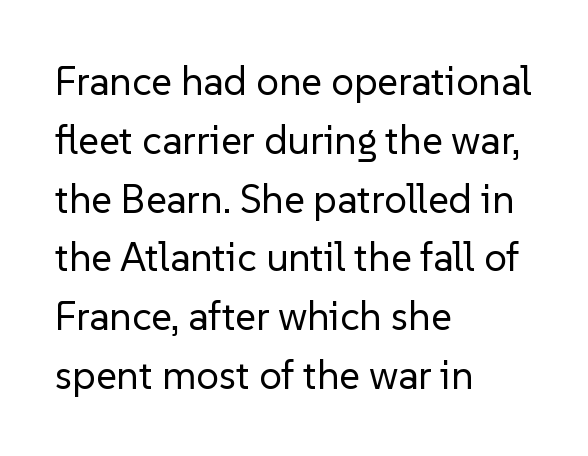
{"serif": "no", "italic": "no", "bold": "no", "weight": "regular", "width": "normal", "stroke_contrast": "low", "x_height": "medium", "monospaced": "no", "underline": "no", "align": "left", "line_spacing": "normal", "line_spacing_ratio": 1.47, "letter_spacing": "normal", "letter_spacing_em": 0.0, "glyph_px": 40}
